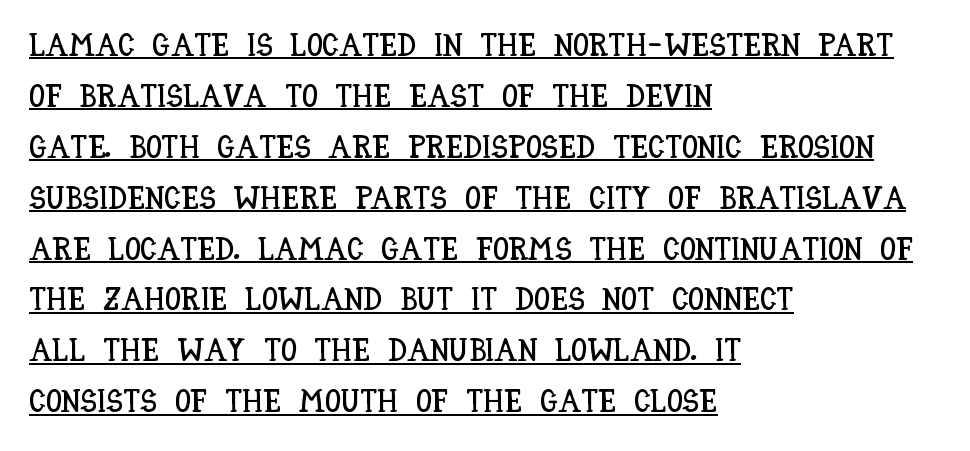
{"italic": "no", "width": "condensed", "stroke_contrast": "low", "x_height": "large", "monospaced": "no", "underline": "yes", "align": "left", "line_spacing": "normal", "line_spacing_ratio": 1.59, "letter_spacing": "normal", "letter_spacing_em": 0.0, "glyph_px": 32}
